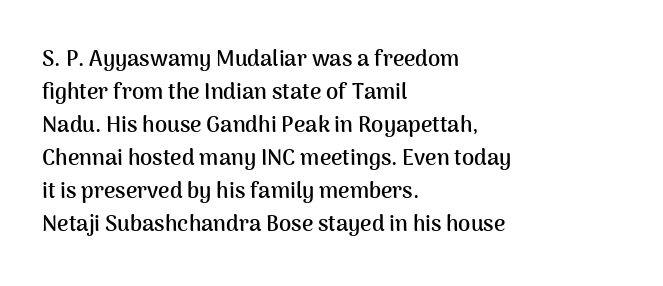
{"italic": "no", "bold": "yes", "underline": "no", "align": "left", "line_spacing": "normal", "line_spacing_ratio": 1.5, "letter_spacing": "normal", "letter_spacing_em": 0.0, "glyph_px": 22}
